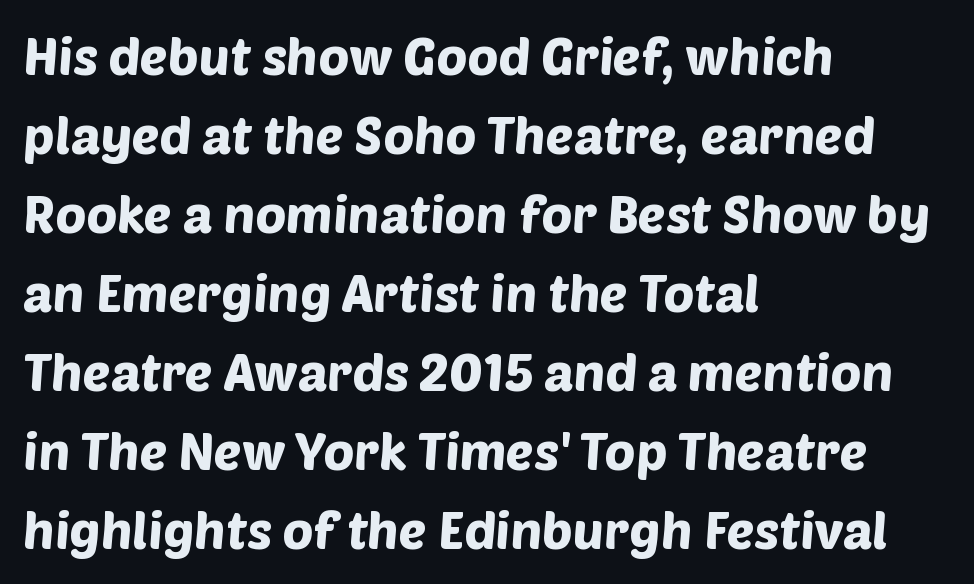
The image shows 52 px sans-serif type; set left-aligned, normal line spacing (1.52x), normal letter spacing, not underlined; low stroke contrast and a large x-height.
